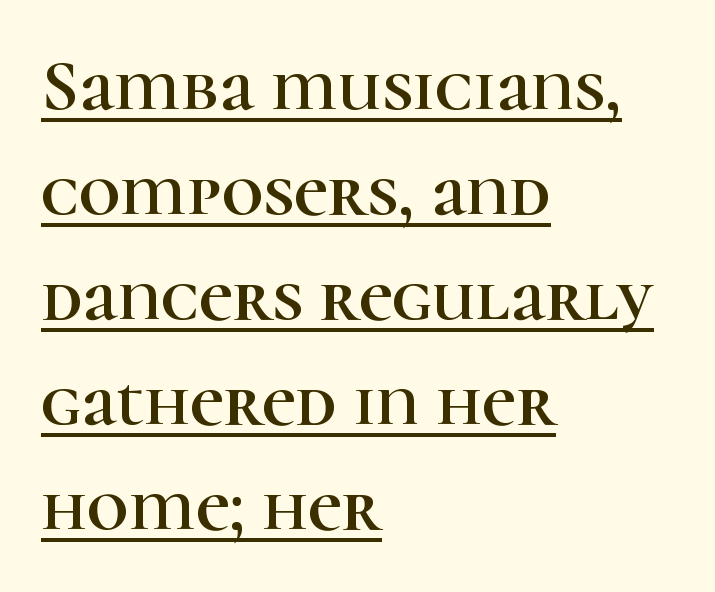
Q: Is the text italic (slanted)? A: No, it is upright.
Q: Is the typeface a serif or a sans-serif typeface? A: Serif.
Q: Is the text underlined? A: Yes.
Q: How is the paragraph aligned? A: Left-aligned.
Q: Is the spacing between letters normal or unusually wide? A: Normal.
Q: Is the spacing between lines tight, normal or loose? A: Normal.
Q: Width (condensed, normal, or wide)? A: Normal.
Q: Stroke contrast? A: High.
Q: x-height? A: Medium.
Q: Monospaced? A: No.
